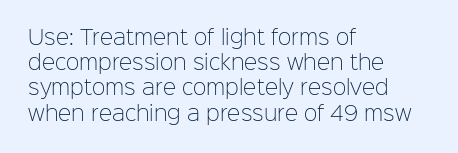
{"italic": "no", "bold": "no", "underline": "no", "align": "left", "line_spacing": "normal", "line_spacing_ratio": 1.26, "letter_spacing": "normal", "letter_spacing_em": 0.0, "glyph_px": 20}
